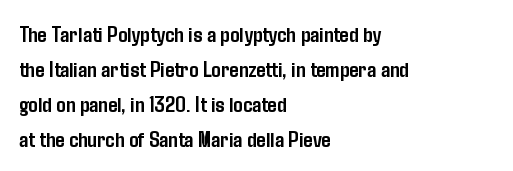
Q: Is the text bold? A: Yes.
Q: Is the text italic (slanted)? A: No, it is upright.
Q: Is the text underlined? A: No.
Q: How is the paragraph aligned? A: Left-aligned.
Q: Is the spacing between letters normal or unusually wide? A: Normal.
Q: Is the spacing between lines tight, normal or loose? A: Normal.
